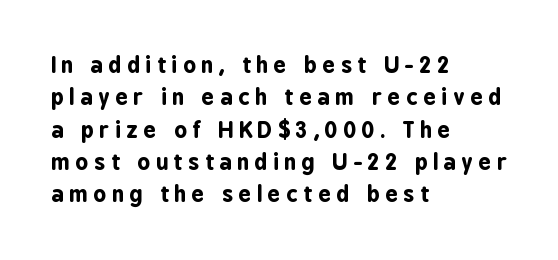
The image shows 22 px bold type, upright; set left-aligned, normal line spacing (1.47x), unusually wide letter spacing (+0.26 em), not underlined.
